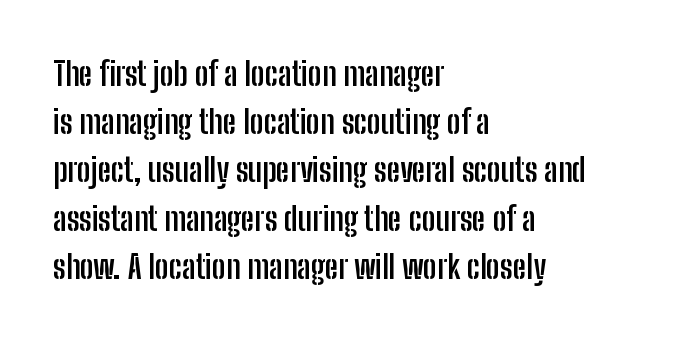
Q: Is the text bold? A: Yes.
Q: Is the text italic (slanted)? A: No, it is upright.
Q: Is the typeface a serif or a sans-serif typeface? A: Sans-serif.
Q: Is the text underlined? A: No.
Q: How is the paragraph aligned? A: Left-aligned.
Q: Is the spacing between letters normal or unusually wide? A: Normal.
Q: Is the spacing between lines tight, normal or loose? A: Normal.
Q: Width (condensed, normal, or wide)? A: Condensed.
Q: Stroke contrast? A: Low.
Q: x-height? A: Medium.
Q: Monospaced? A: No.
